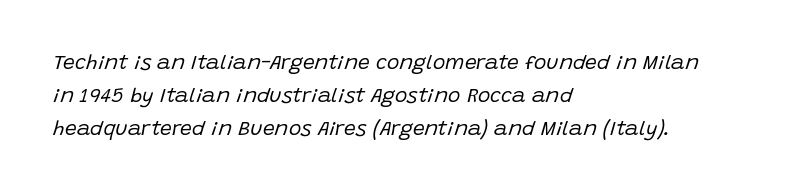
Q: Is the text bold? A: No.
Q: Is the text italic (slanted)? A: Yes, it leans right by about 15 degrees.
Q: Is the text underlined? A: No.
Q: How is the paragraph aligned? A: Left-aligned.
Q: Is the spacing between letters normal or unusually wide? A: Normal.
Q: Is the spacing between lines tight, normal or loose? A: Normal.
